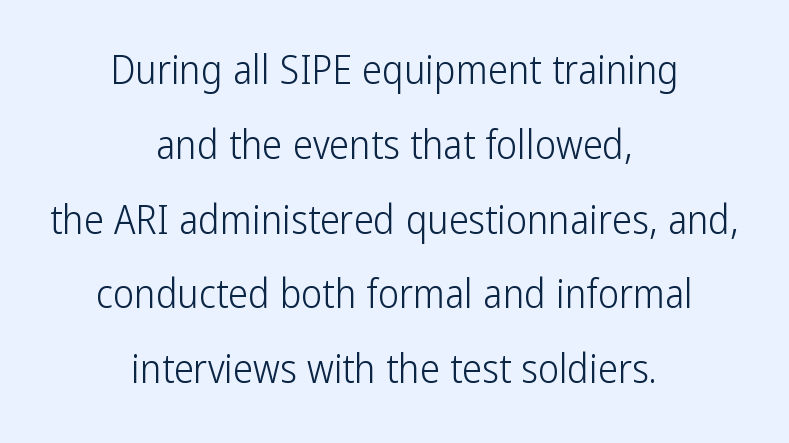
Q: Is the text bold? A: No.
Q: Is the text italic (slanted)? A: No, it is upright.
Q: Is the typeface a serif or a sans-serif typeface? A: Sans-serif.
Q: Is the text underlined? A: No.
Q: How is the paragraph aligned? A: Centered.
Q: Is the spacing between letters normal or unusually wide? A: Normal.
Q: Width (condensed, normal, or wide)? A: Condensed.
Q: Stroke contrast? A: Low.
Q: x-height? A: Medium.
Q: Monospaced? A: No.
